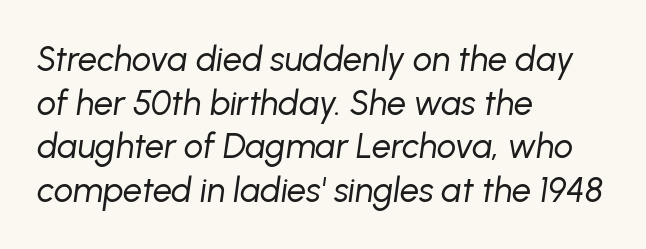
Character widths vary here, with narrow letters taking less room than wide ones. Is the type heavy? It reads as light-to-regular instead. The setting favours the left margin, as ordinary paragraphs usually do. The strip under each line holds only bare page. A typesetter would call this zero additional tracking.
